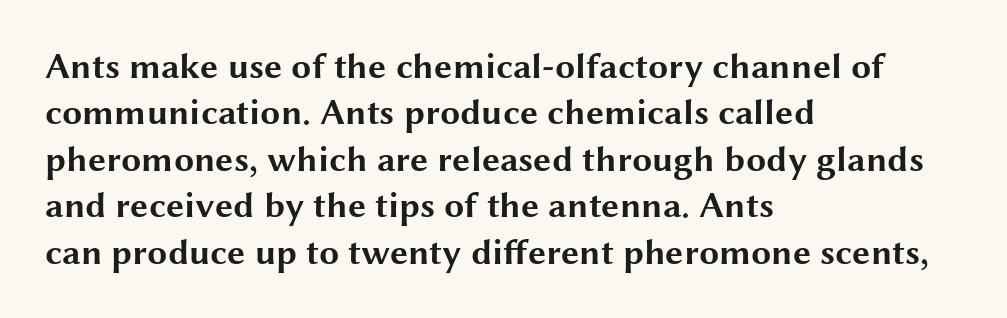
The image shows 36 px bold, wide sans-serif type, upright; set left-aligned, normal line spacing (1.29x), normal letter spacing, not underlined; medium stroke contrast and a medium x-height.
